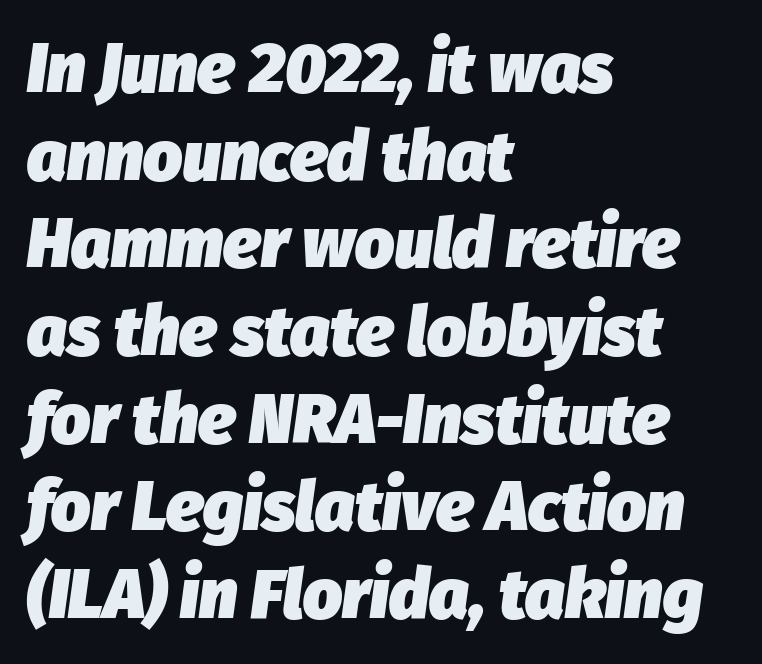
The image shows 69 px heavy type, italic (leaning right); set left-aligned, normal line spacing (1.27x), normal letter spacing, not underlined; low stroke contrast and a medium x-height.
